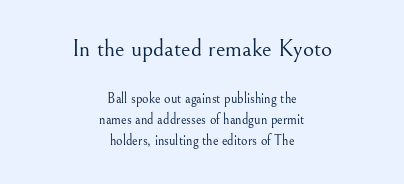
Typesetter's note — upper block bumped up in size, lower block left smaller. Regarding leading, the lines here are spaced in the standard way. Look at the tracking — it's just the regular setting, nothing added. Each row of text sits above clean, open space. Reading down the block, each line starts at a different indent, mirrored at its end. Caption: face not bold, strokes unweighted.
